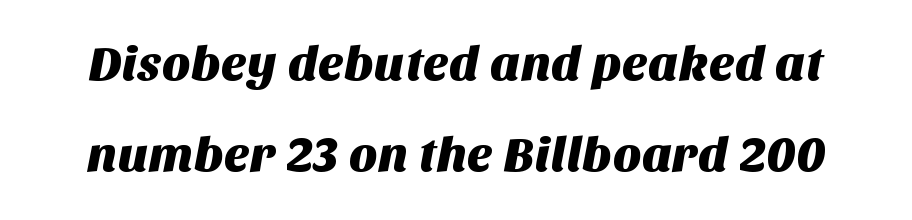
Q: Is the typeface a serif or a sans-serif typeface? A: Sans-serif.
Q: Is the text underlined? A: No.
Q: Is the spacing between letters normal or unusually wide? A: Normal.
Q: Width (condensed, normal, or wide)? A: Normal.
Q: Stroke contrast? A: Medium.
Q: x-height? A: Large.
Q: Monospaced? A: No.
